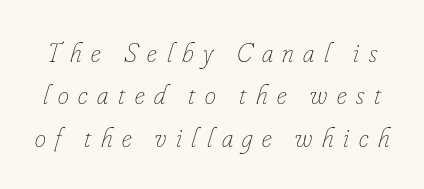
Q: Is the text bold? A: No.
Q: Is the text italic (slanted)? A: Yes, it leans right by about 16 degrees.
Q: Is the text underlined? A: No.
Q: Is the spacing between letters normal or unusually wide? A: Unusually wide.
Q: Is the spacing between lines tight, normal or loose? A: Normal.
Q: Width (condensed, normal, or wide)? A: Condensed.
Q: Stroke contrast? A: Low.
Q: x-height? A: Small.
Q: Monospaced? A: No.
